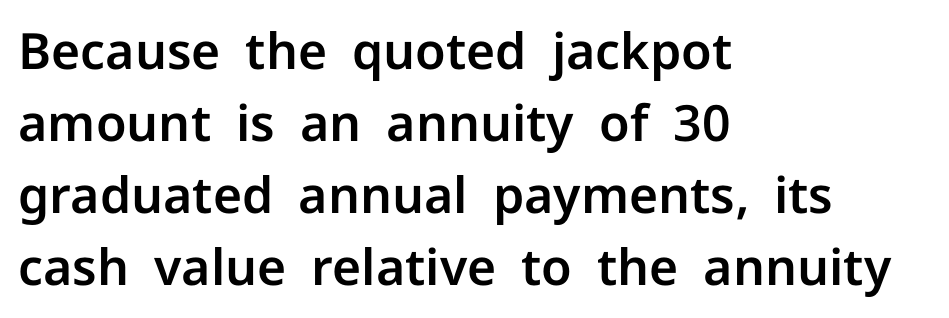
{"serif": "no", "italic": "no", "width": "normal", "stroke_contrast": "low", "x_height": "medium", "monospaced": "no", "underline": "no", "align": "left", "line_spacing": "normal", "line_spacing_ratio": 1.44, "letter_spacing": "normal", "letter_spacing_em": 0.0, "glyph_px": 50}
